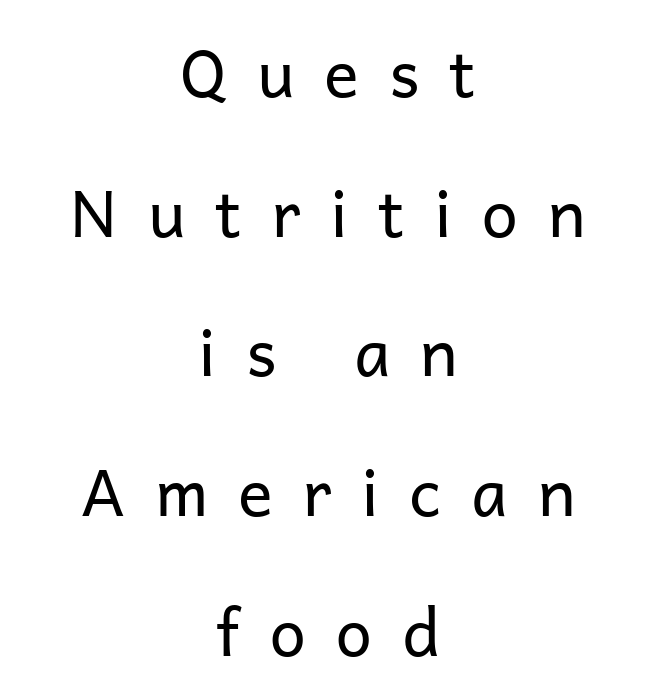
Q: Is the text bold? A: No.
Q: Is the text italic (slanted)? A: No, it is upright.
Q: Is the typeface a serif or a sans-serif typeface? A: Sans-serif.
Q: Is the text underlined? A: No.
Q: How is the paragraph aligned? A: Centered.
Q: Is the spacing between letters normal or unusually wide? A: Unusually wide.
Q: Is the spacing between lines tight, normal or loose? A: Loose.
Q: Width (condensed, normal, or wide)? A: Normal.
Q: Stroke contrast? A: Low.
Q: x-height? A: Medium.
Q: Monospaced? A: No.
